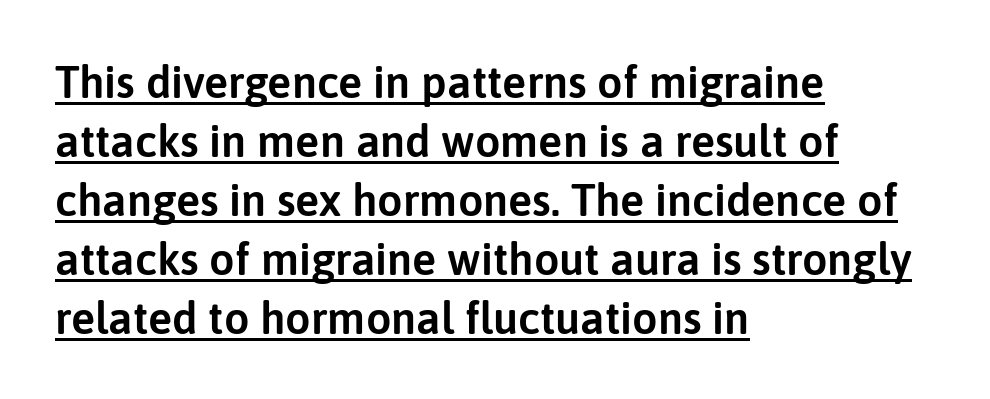
The image shows 45 px sans-serif type, upright; set left-aligned, normal line spacing (1.31x), normal letter spacing, underlined; low stroke contrast and a medium x-height.
